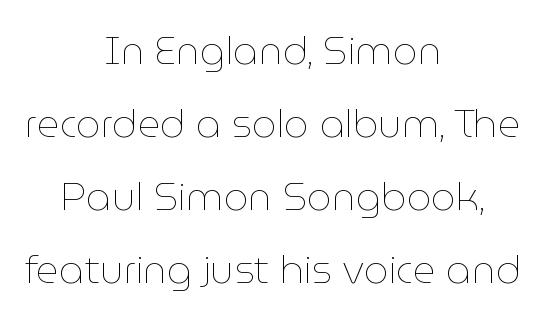
The letterforms sit shoulder to shoulder at normal distance. Italic? Not at all — the glyphs are vertical. These glyphs show unthickened strokes, regular width or finer. Here the designer chose a conventional face with non-uniform glyph widths.
